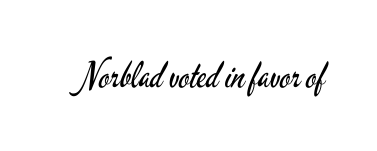
Q: Is the text bold? A: No.
Q: Is the text italic (slanted)? A: Yes.
Q: Is the typeface a serif or a sans-serif typeface? A: Sans-serif.
Q: Is the text underlined? A: No.
Q: Is the spacing between letters normal or unusually wide? A: Normal.
Q: Width (condensed, normal, or wide)? A: Condensed.
Q: Stroke contrast? A: Low.
Q: x-height? A: Small.
Q: Monospaced? A: No.
